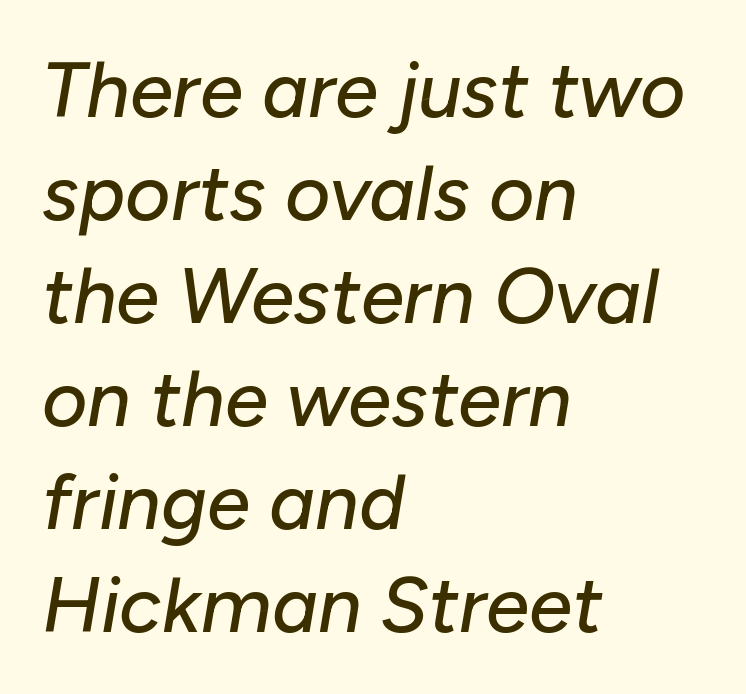
Q: Is the text italic (slanted)? A: Yes, it leans right by about 10 degrees.
Q: Is the text underlined? A: No.
Q: How is the paragraph aligned? A: Left-aligned.
Q: Is the spacing between letters normal or unusually wide? A: Normal.
Q: Is the spacing between lines tight, normal or loose? A: Normal.
Q: Width (condensed, normal, or wide)? A: Normal.
Q: Stroke contrast? A: Low.
Q: x-height? A: Medium.
Q: Monospaced? A: No.
